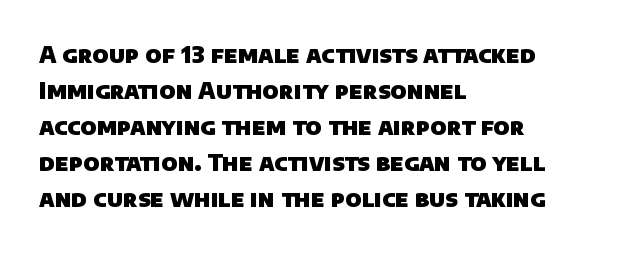
The setting favours the left margin, as ordinary paragraphs usually do. The rows are spaced the way most documents space them. The zone under the glyphs is completely vacant. Does extra space separate the letters? No, they use regular spacing.
